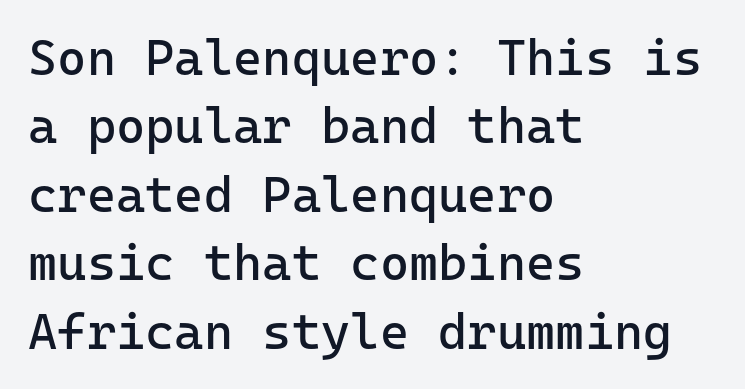
{"serif": "no", "italic": "no", "bold": "no", "weight": "regular", "width": "normal", "stroke_contrast": "low", "x_height": "medium", "monospaced": "yes", "underline": "no", "align": "left", "line_spacing": "normal", "line_spacing_ratio": 1.37, "letter_spacing": "normal", "letter_spacing_em": 0.0, "glyph_px": 50}
